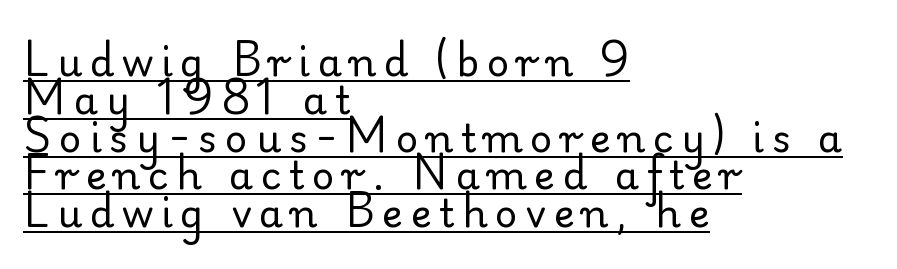
The image shows 39 px regular-weight serif type, upright; set left-aligned, tight line spacing (0.97x), unusually wide letter spacing (+0.2 em), underlined; low stroke contrast and a small x-height.
